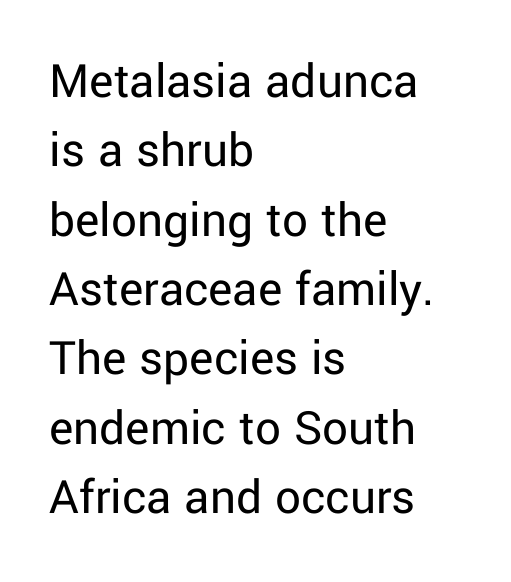
Q: Is the text bold? A: No.
Q: Is the text italic (slanted)? A: No, it is upright.
Q: Is the typeface a serif or a sans-serif typeface? A: Sans-serif.
Q: Is the text underlined? A: No.
Q: How is the paragraph aligned? A: Left-aligned.
Q: Is the spacing between letters normal or unusually wide? A: Normal.
Q: Is the spacing between lines tight, normal or loose? A: Normal.
Q: Width (condensed, normal, or wide)? A: Normal.
Q: Stroke contrast? A: Low.
Q: x-height? A: Medium.
Q: Monospaced? A: No.
